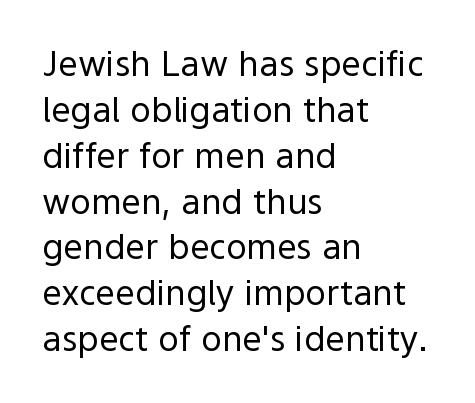
{"serif": "no", "italic": "no", "bold": "no", "weight": "regular", "width": "normal", "x_height": "medium", "monospaced": "no", "underline": "no", "align": "left", "line_spacing": "normal", "line_spacing_ratio": 1.31, "letter_spacing": "normal", "letter_spacing_em": 0.0, "glyph_px": 35}
